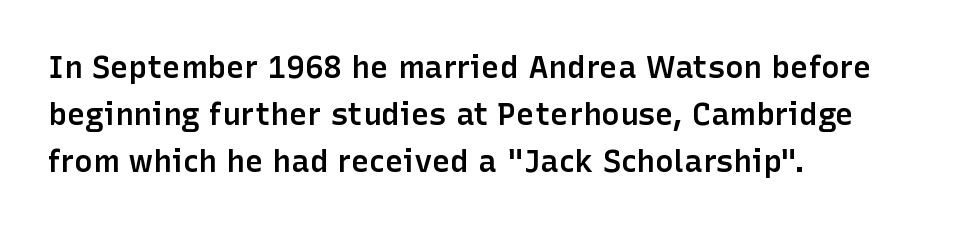
{"serif": "no", "italic": "no", "bold": "semi", "weight": "semibold", "width": "normal", "stroke_contrast": "low", "x_height": "medium", "monospaced": "no", "underline": "no", "align": "left", "line_spacing": "normal", "line_spacing_ratio": 1.51, "letter_spacing": "normal", "letter_spacing_em": 0.0, "glyph_px": 31}
